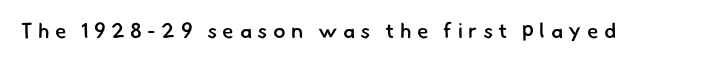
Q: Is the text bold? A: Semi-bold.
Q: Is the text underlined? A: No.
Q: Is the spacing between letters normal or unusually wide? A: Unusually wide.
